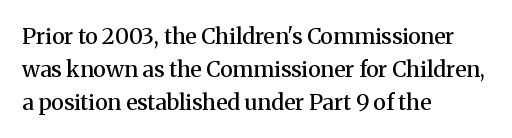
{"italic": "no", "bold": "semi", "underline": "no", "align": "left", "line_spacing": "normal", "line_spacing_ratio": 1.49, "letter_spacing": "normal", "letter_spacing_em": 0.0, "glyph_px": 22}
